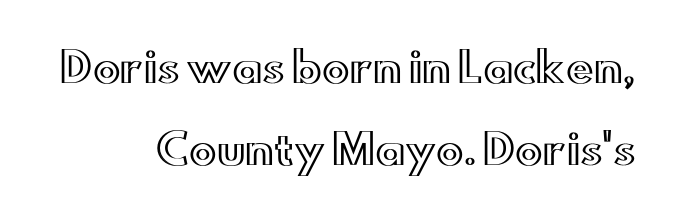
{"italic": "no", "width": "wide", "x_height": "small", "monospaced": "no", "underline": "no", "align": "right", "line_spacing": "loose", "line_spacing_ratio": 2.0, "letter_spacing": "normal", "letter_spacing_em": 0.0, "glyph_px": 41}
